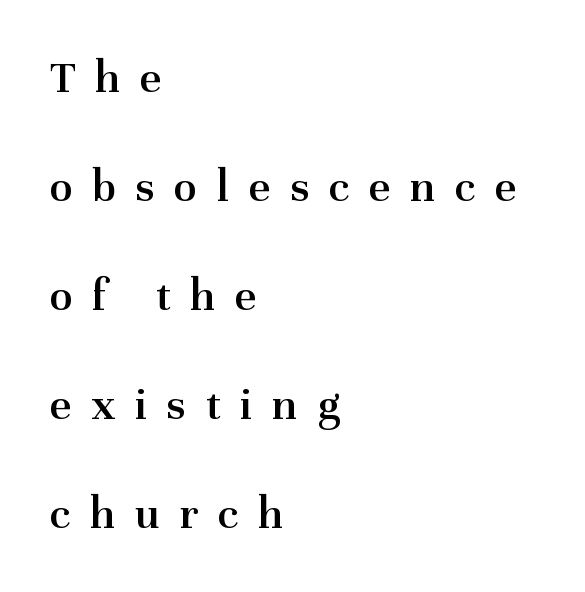
Q: Is the text bold? A: Semi-bold.
Q: Is the text italic (slanted)? A: No, it is upright.
Q: Is the typeface a serif or a sans-serif typeface? A: Serif.
Q: Is the text underlined? A: No.
Q: How is the paragraph aligned? A: Left-aligned.
Q: Is the spacing between letters normal or unusually wide? A: Unusually wide.
Q: Is the spacing between lines tight, normal or loose? A: Loose.
Q: Width (condensed, normal, or wide)? A: Normal.
Q: Stroke contrast? A: Medium.
Q: x-height? A: Medium.
Q: Monospaced? A: No.
